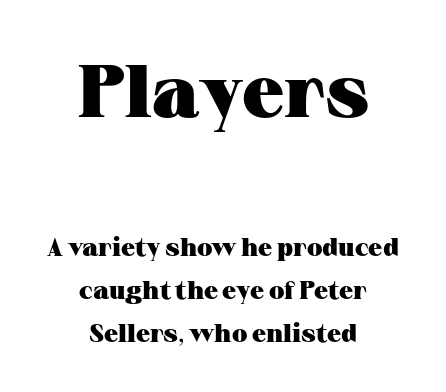
Of the two passages, the one on top uses the larger point size. Ascenders rise straight up at ninety degrees. You'd pick this weight for a headline — it's a proper bold. The horizontal fit of the characters is conventional and even. Check the space under the baseline: it is left empty.
